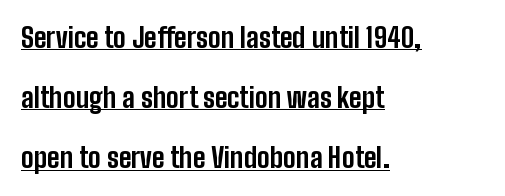
The image shows 27 px bold type, upright; set left-aligned, loose line spacing (2.23x), normal letter spacing, underlined.
